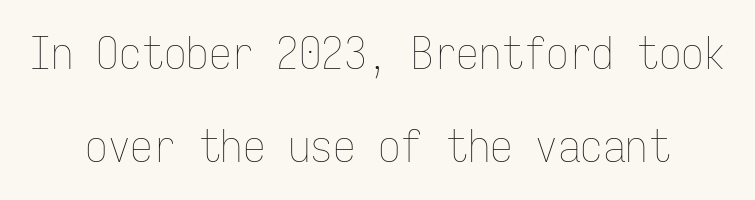
The image shows 45 px thin, condensed type, upright, monospaced; set loose line spacing (2.06x), normal letter spacing, not underlined; low stroke contrast and a medium x-height.
